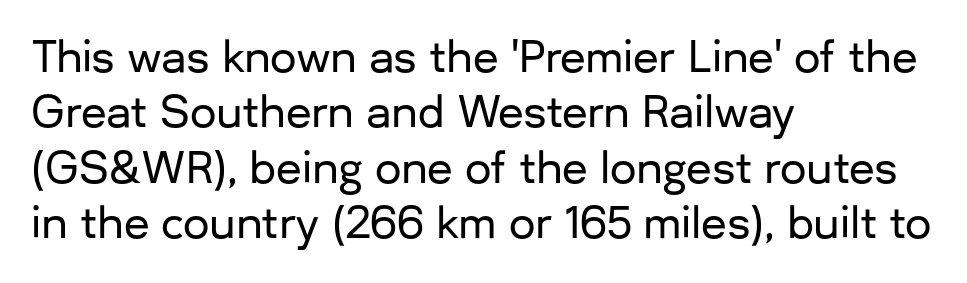
Nothing unusual about the tracking: characters are spaced as the font intends. Bare-footed words on every line. I'd call this a sans setting — the letters go barefoot. Left-aligned paragraph, ragged on the right. The lines sit at an ordinary, default distance from one another.
